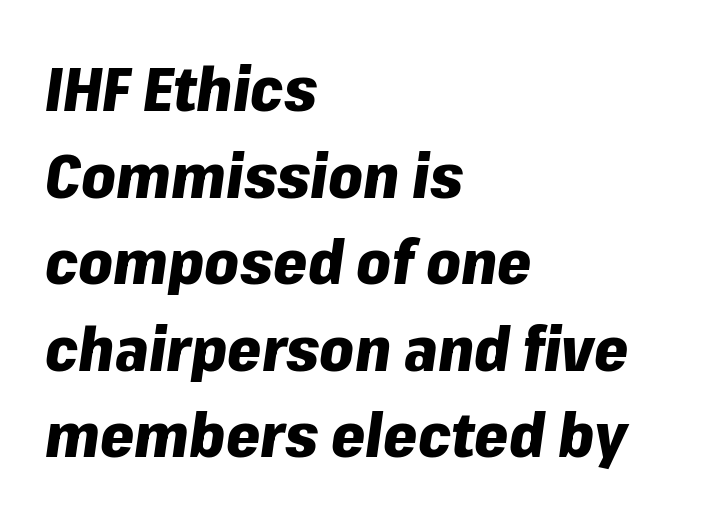
{"italic": "yes", "lean": "right", "slant_degrees": 8, "bold": "yes", "weight": "heavy", "width": "normal", "stroke_contrast": "low", "x_height": "medium", "monospaced": "no", "underline": "no", "align": "left", "line_spacing": "normal", "line_spacing_ratio": 1.42, "letter_spacing": "normal", "letter_spacing_em": 0.0, "glyph_px": 61}
